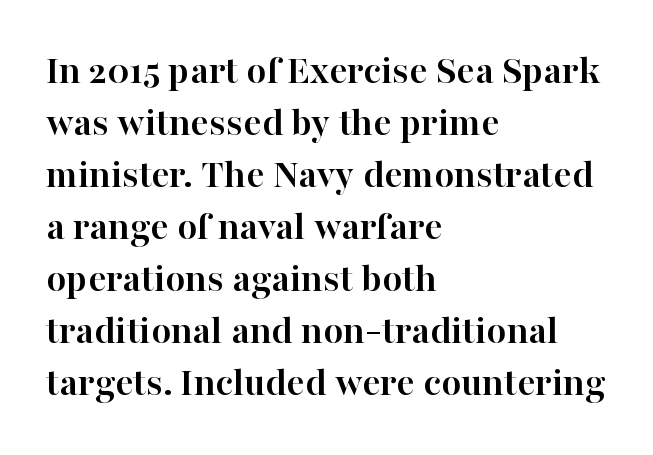
Posture: straight, roman, zero tilt. You could not count columns in this text — the font is proportionally spaced. This rendering employs a face with finishing strokes, i.e., a serif. The tracking reads as untouched default to a designer's eye.
